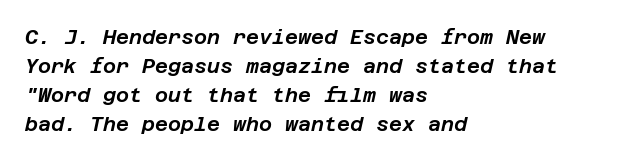
Q: Is the text italic (slanted)? A: Yes, it leans right by about 12 degrees.
Q: Is the text underlined? A: No.
Q: How is the paragraph aligned? A: Left-aligned.
Q: Is the spacing between letters normal or unusually wide? A: Normal.
Q: Is the spacing between lines tight, normal or loose? A: Normal.
